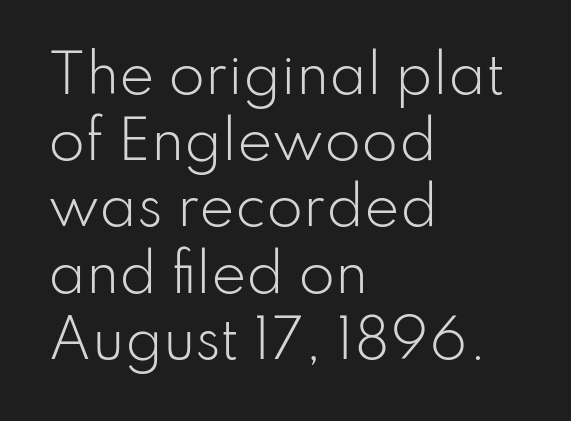
{"serif": "no", "italic": "no", "bold": "no", "weight": "light", "width": "normal", "stroke_contrast": "low", "x_height": "small", "monospaced": "no", "underline": "no", "align": "left", "line_spacing": "normal", "line_spacing_ratio": 1.25, "letter_spacing": "normal", "letter_spacing_em": 0.0, "glyph_px": 53}
